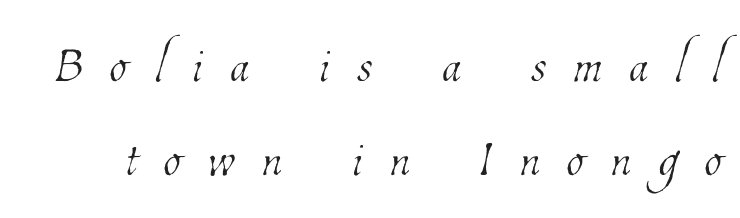
The typeface has the unassuming heft of standard copy or less. The letterforms stand isolated, each surrounded by extra space. Just letters on the line, the space beneath them empty. Regular leading. The face used here is proportionally spaced, like ordinary book or web type.
